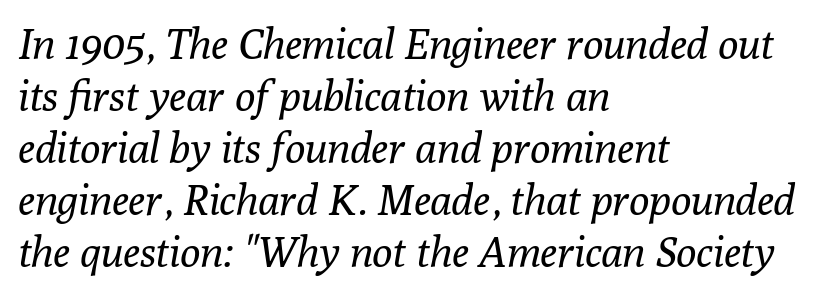
Q: Is the text bold? A: No.
Q: Is the text italic (slanted)? A: Yes, it leans right by about 10 degrees.
Q: Is the typeface a serif or a sans-serif typeface? A: Serif.
Q: Is the text underlined? A: No.
Q: How is the paragraph aligned? A: Left-aligned.
Q: Is the spacing between letters normal or unusually wide? A: Normal.
Q: Width (condensed, normal, or wide)? A: Normal.
Q: Stroke contrast? A: Low.
Q: x-height? A: Medium.
Q: Monospaced? A: No.
